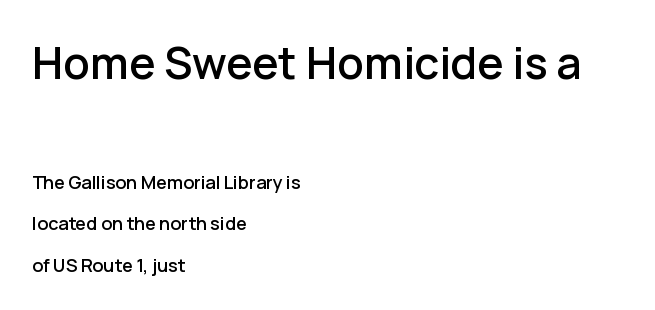
Q: Is the text italic (slanted)? A: No, it is upright.
Q: Is the typeface a serif or a sans-serif typeface? A: Sans-serif.
Q: Is the text underlined? A: No.
Q: How is the paragraph aligned? A: Left-aligned.
Q: Is the spacing between letters normal or unusually wide? A: Normal.
Q: Is the spacing between lines tight, normal or loose? A: Loose.
Q: Which block of text is set in a larger size, the first (top) or the second (bottom)? A: The first (top) one.
Q: Width (condensed, normal, or wide)? A: Normal.
Q: Stroke contrast? A: Low.
Q: x-height? A: Medium.
Q: Monospaced? A: No.
